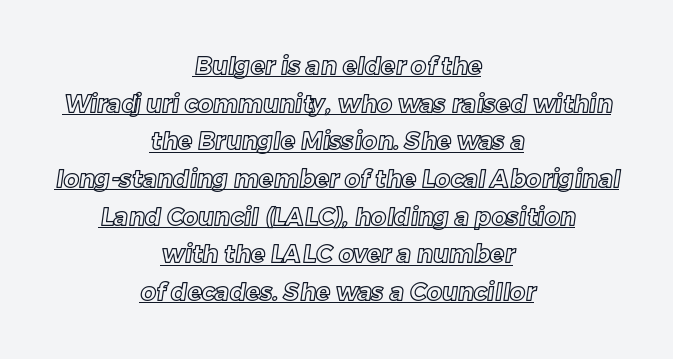
A centered setting, common on invitations and titles, is used for this passage. Spacing between characters is what you'd get straight out of the box. What decoration does the sample have? An underline. Whoever set this chose a conventional vertical rhythm.
